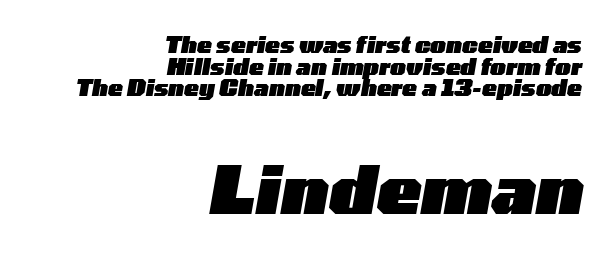
Q: Is the text bold? A: Yes.
Q: Is the text italic (slanted)? A: Yes, it leans right by about 10 degrees.
Q: Is the text underlined? A: No.
Q: How is the paragraph aligned? A: Right-aligned.
Q: Is the spacing between letters normal or unusually wide? A: Normal.
Q: Is the spacing between lines tight, normal or loose? A: Tight.
Q: Which block of text is set in a larger size, the first (top) or the second (bottom)? A: The second (bottom) one.
Q: Width (condensed, normal, or wide)? A: Wide.
Q: Stroke contrast? A: Low.
Q: x-height? A: Medium.
Q: Monospaced? A: No.
